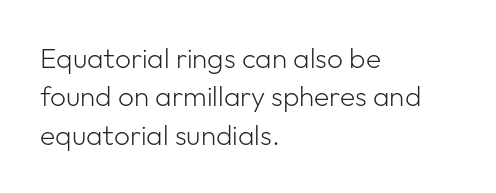
The image shows 28 px light sans-serif type, upright; set left-aligned, normal line spacing (1.37x), normal letter spacing, not underlined; low stroke contrast and a medium x-height.
